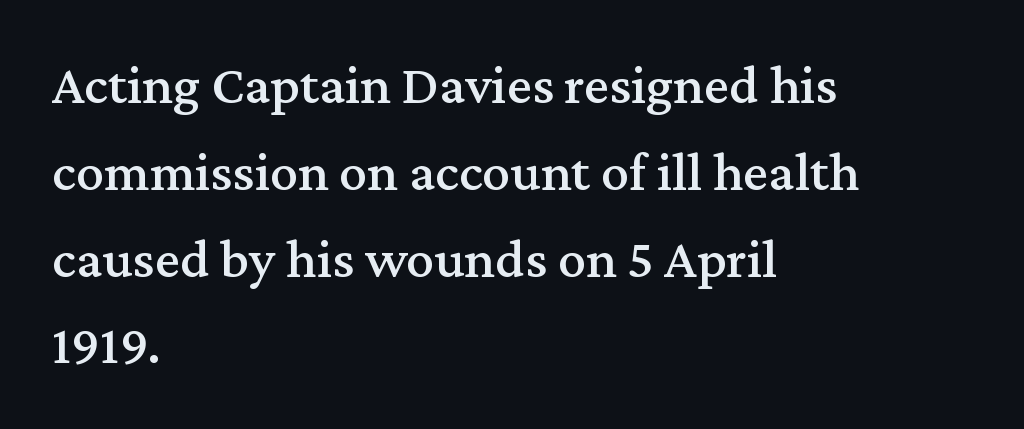
{"serif": "yes", "italic": "no", "width": "normal", "stroke_contrast": "medium", "x_height": "medium", "monospaced": "no", "underline": "no", "align": "left", "line_spacing": "normal", "line_spacing_ratio": 1.55, "letter_spacing": "normal", "letter_spacing_em": 0.0, "glyph_px": 56}
